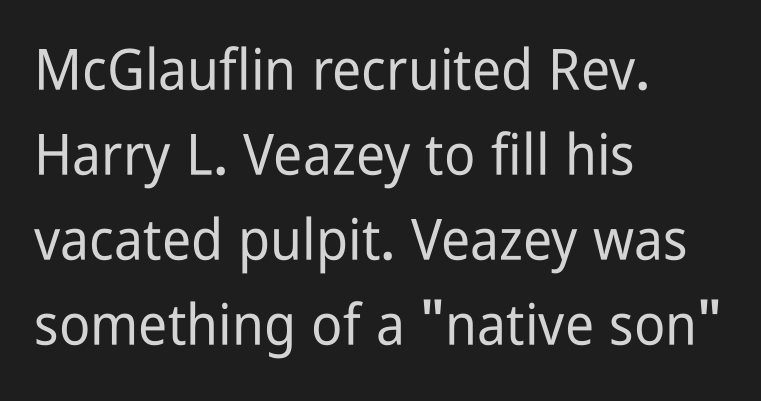
{"serif": "no", "italic": "no", "width": "condensed", "stroke_contrast": "low", "x_height": "medium", "monospaced": "no", "underline": "no", "align": "left", "line_spacing": "normal", "line_spacing_ratio": 1.49, "letter_spacing": "normal", "letter_spacing_em": 0.0, "glyph_px": 57}
